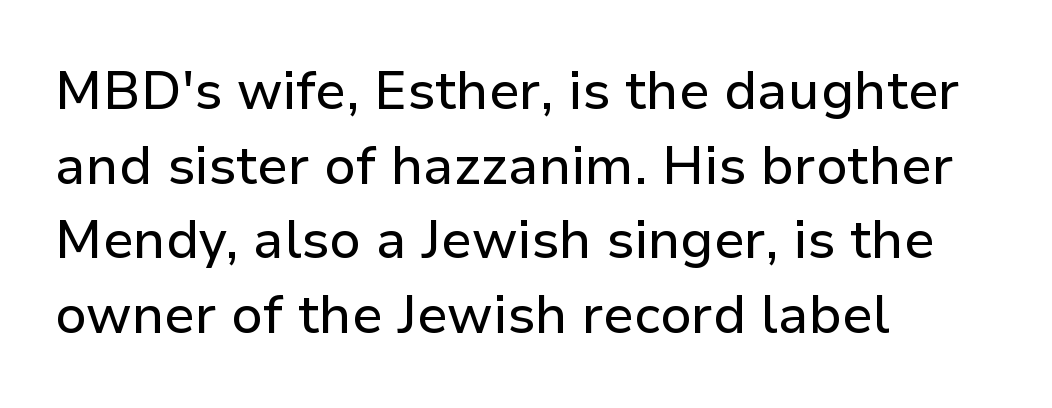
Character widths vary here, with narrow letters taking less room than wide ones. The passage shown is not underscored anywhere. The lines sit at an ordinary, default distance from one another. A student would call this left alignment; a typographer would say flush left, rag right.
